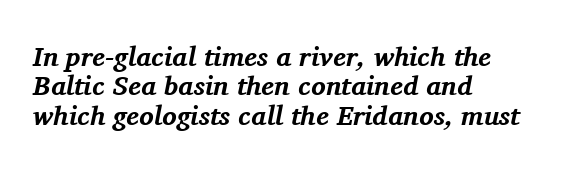
The image shows 27 px bold type, italic (leaning right); set left-aligned, tight line spacing (1.09x), normal letter spacing, not underlined.
